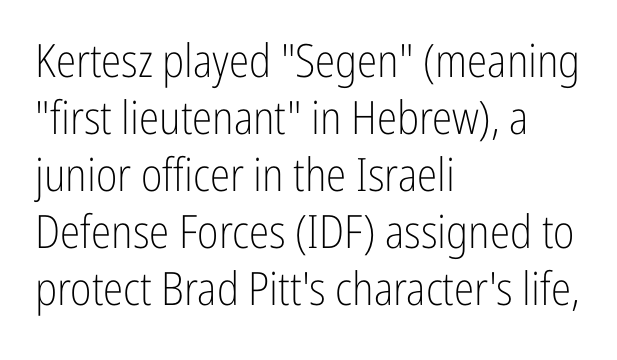
{"serif": "no", "italic": "no", "bold": "no", "weight": "light", "width": "condensed", "stroke_contrast": "low", "x_height": "medium", "monospaced": "no", "underline": "no", "align": "left", "line_spacing_ratio": 1.24, "letter_spacing": "normal", "letter_spacing_em": 0.0, "glyph_px": 46}
